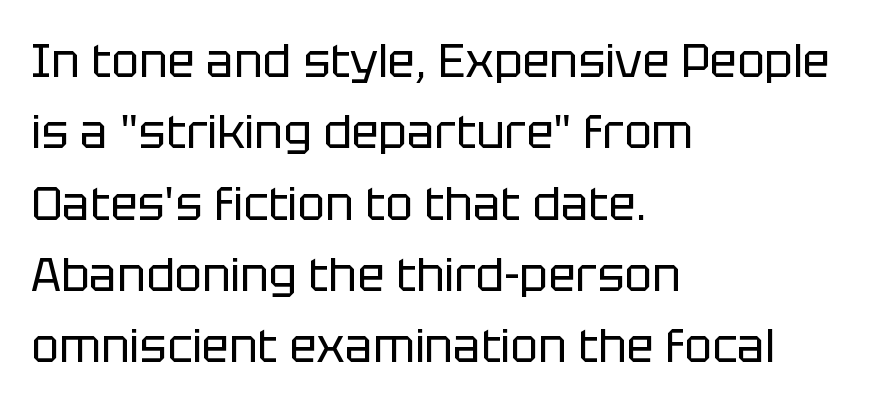
The image shows 46 px regular-weight sans-serif type, upright; set left-aligned, normal line spacing (1.55x), normal letter spacing, not underlined; low stroke contrast and a large x-height.
